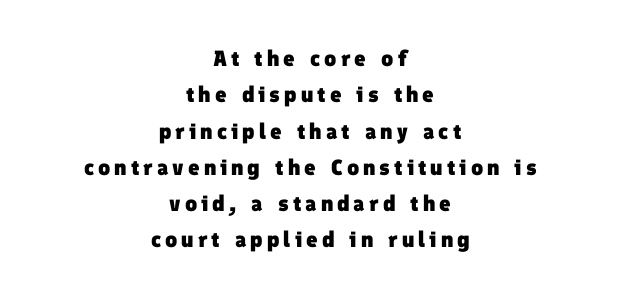
The image shows 22 px bold type; set centered, normal line spacing (1.65x), not underlined.
